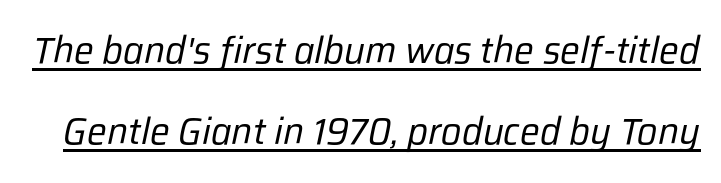
Q: Is the text bold? A: No.
Q: Is the text italic (slanted)? A: Yes, it leans right by about 12 degrees.
Q: Is the text underlined? A: Yes.
Q: Is the spacing between letters normal or unusually wide? A: Normal.
Q: Is the spacing between lines tight, normal or loose? A: Loose.
Q: Width (condensed, normal, or wide)? A: Normal.
Q: Stroke contrast? A: Low.
Q: x-height? A: Medium.
Q: Monospaced? A: No.
